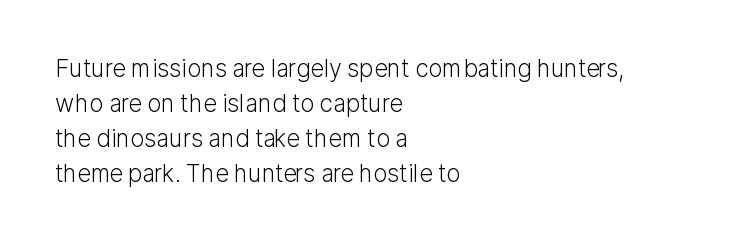
{"italic": "no", "bold": "no", "underline": "no", "align": "left", "line_spacing": "normal", "line_spacing_ratio": 1.46, "letter_spacing": "normal", "letter_spacing_em": 0.0, "glyph_px": 24}
